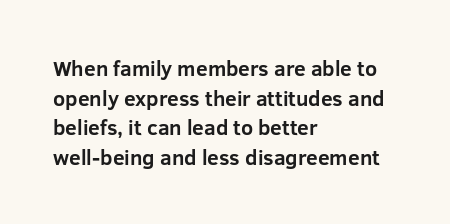
The image shows 21 px bold type, upright; set left-aligned, normal line spacing (1.41x), normal letter spacing, not underlined.
